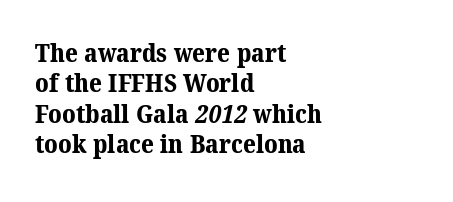
Summary of weight: heavy, a full bold. Lines of text with bare space underneath. Notice how the passage keeps a crisp vertical edge on the left only. The passage shown has conventional tracking throughout.
